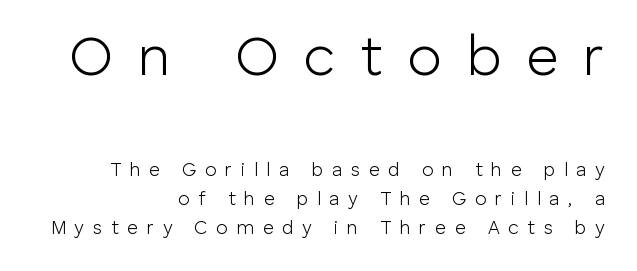
Q: Is the text bold? A: No.
Q: Is the text italic (slanted)? A: No, it is upright.
Q: Is the typeface a serif or a sans-serif typeface? A: Sans-serif.
Q: Is the text underlined? A: No.
Q: How is the paragraph aligned? A: Right-aligned.
Q: Is the spacing between letters normal or unusually wide? A: Unusually wide.
Q: Is the spacing between lines tight, normal or loose? A: Normal.
Q: Which block of text is set in a larger size, the first (top) or the second (bottom)? A: The first (top) one.
Q: Width (condensed, normal, or wide)? A: Normal.
Q: Stroke contrast? A: Low.
Q: x-height? A: Medium.
Q: Monospaced? A: No.
